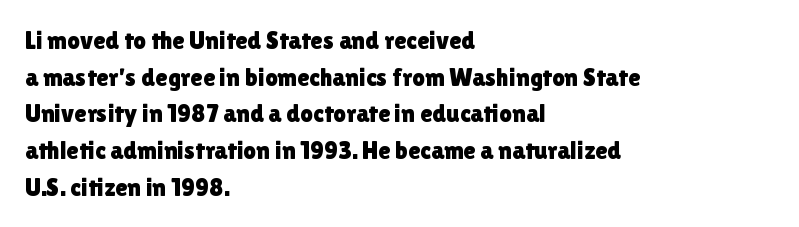
The image shows 25 px text type, upright; set left-aligned, normal line spacing (1.47x), normal letter spacing, not underlined.
